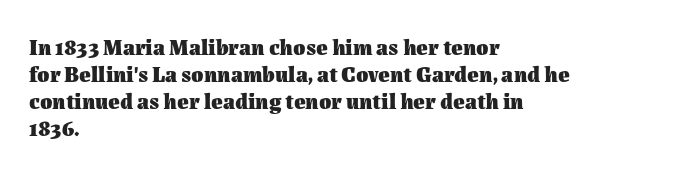
The image shows 22 px bold type, upright; set left-aligned, line spacing 1.22x, normal letter spacing, not underlined.
